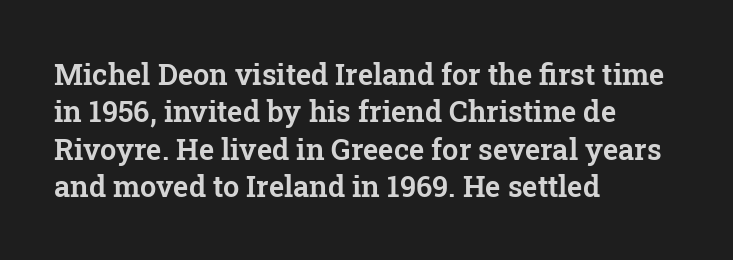
Q: Is the text italic (slanted)? A: No, it is upright.
Q: Is the typeface a serif or a sans-serif typeface? A: Serif.
Q: Is the text underlined? A: No.
Q: How is the paragraph aligned? A: Left-aligned.
Q: Is the spacing between letters normal or unusually wide? A: Normal.
Q: Is the spacing between lines tight, normal or loose? A: Normal.
Q: Width (condensed, normal, or wide)? A: Normal.
Q: Stroke contrast? A: Low.
Q: x-height? A: Medium.
Q: Monospaced? A: No.
